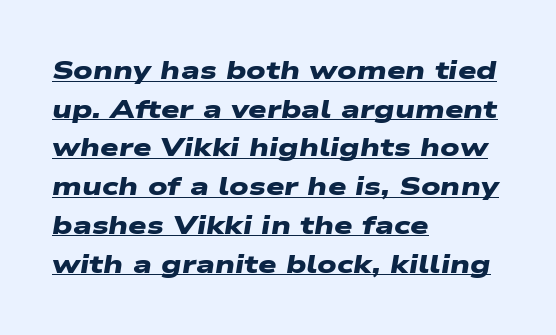
Each line of the rendering has a horizontal stroke beneath the glyphs. The sample has been set heavy, in full bold. Which margin do the lines hug? The left one — the right edge is uneven. This block has exactly the height ordinary leading produces. Each word holds together tightly as a unit, with standard inter-letter gaps.
